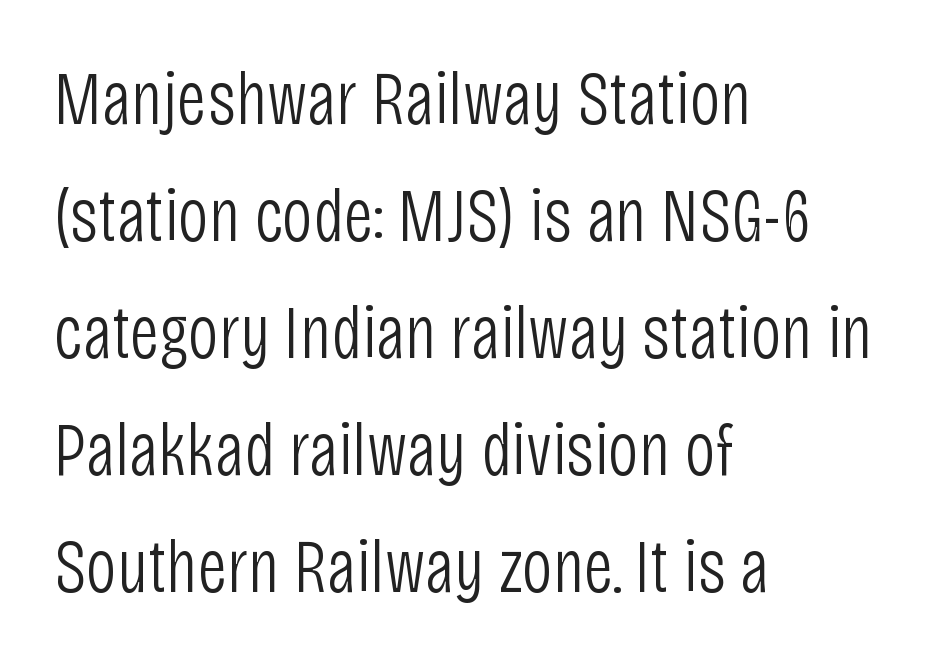
Q: Is the text bold? A: No.
Q: Is the text italic (slanted)? A: No, it is upright.
Q: Is the typeface a serif or a sans-serif typeface? A: Sans-serif.
Q: Is the text underlined? A: No.
Q: How is the paragraph aligned? A: Left-aligned.
Q: Is the spacing between letters normal or unusually wide? A: Normal.
Q: Is the spacing between lines tight, normal or loose? A: Normal.
Q: Width (condensed, normal, or wide)? A: Condensed.
Q: Stroke contrast? A: Low.
Q: x-height? A: Large.
Q: Monospaced? A: No.
